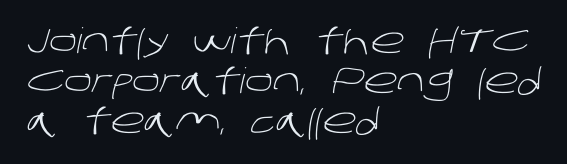
{"serif": "no", "bold": "no", "weight": "light", "width": "normal", "stroke_contrast": "low", "x_height": "large", "monospaced": "no", "underline": "no", "align": "left", "line_spacing": "tight", "line_spacing_ratio": 1.15, "letter_spacing": "normal", "letter_spacing_em": 0.0, "glyph_px": 35}
